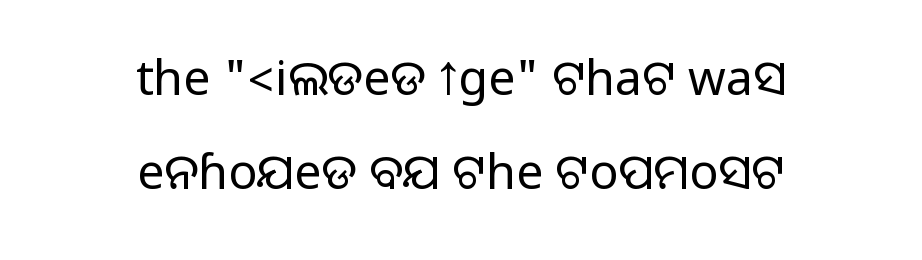
{"serif": "no", "italic": "no", "width": "normal", "stroke_contrast": "medium", "monospaced": "no", "underline": "no", "align": "center", "line_spacing": "loose", "line_spacing_ratio": 1.96, "letter_spacing": "normal", "letter_spacing_em": 0.0, "glyph_px": 48}
